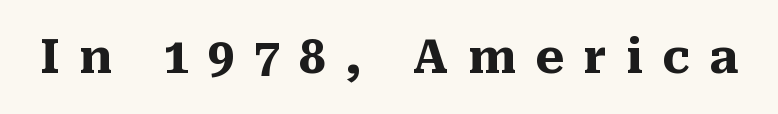
{"serif": "yes", "italic": "no", "bold": "yes", "weight": "heavy", "width": "normal", "stroke_contrast": "medium", "x_height": "medium", "monospaced": "no", "underline": "no", "letter_spacing": "wide", "letter_spacing_em": 0.41, "glyph_px": 47}
